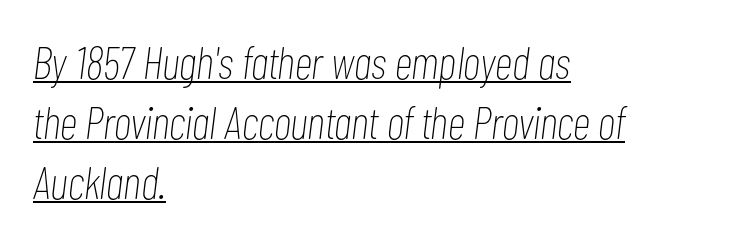
Do the characters align in a grid? No, the font is proportional. No extra ink here — the face is not bold. Quick note: italic. In terms of letterspacing, this is plain default setting. The text block is weighted toward the left margin, trailing off unevenly rightward.
